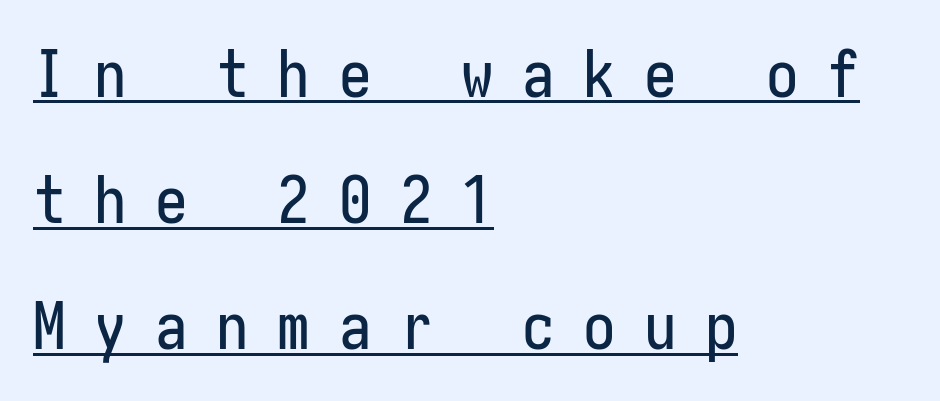
The image shows 65 px condensed sans-serif type, upright; set left-aligned, loose line spacing (1.94x), unusually wide letter spacing (+0.44 em), underlined; low stroke contrast and a medium x-height.
